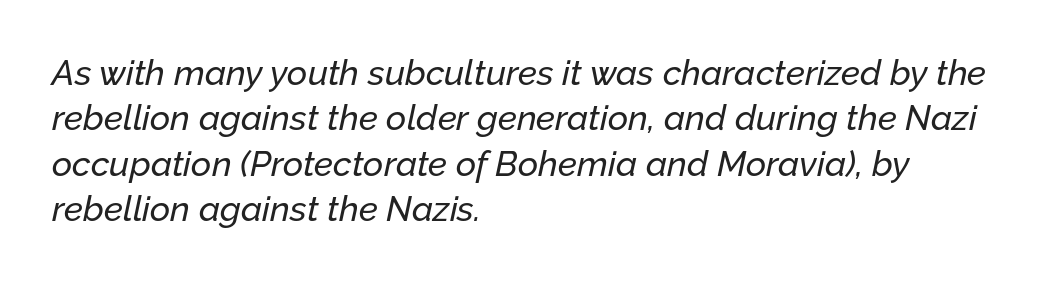
Which margin do the lines hug? The left one — the right edge is uneven. Look at the tracking — it's just the regular setting, nothing added. Every character sits at an angle, as italics do. Here the designer chose a conventional face with non-uniform glyph widths.
